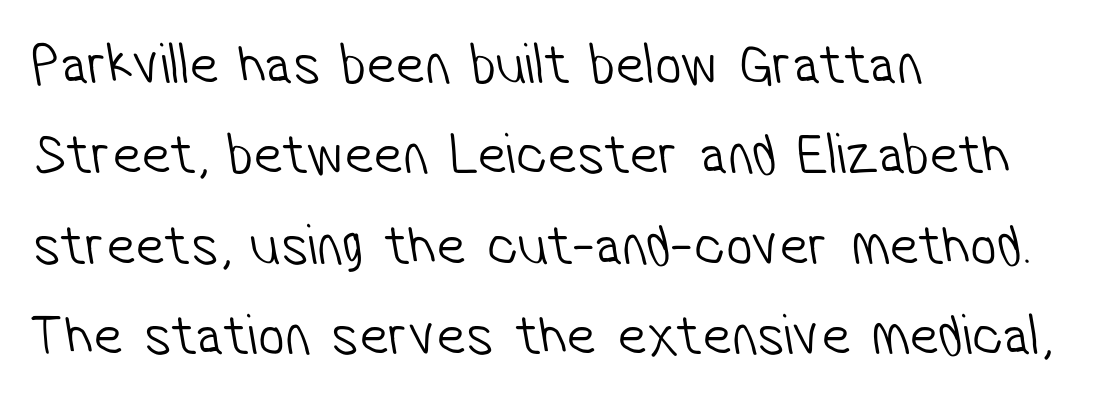
{"serif": "no", "bold": "no", "weight": "light", "width": "condensed", "stroke_contrast": "low", "x_height": "medium", "monospaced": "no", "underline": "no", "align": "left", "line_spacing": "normal", "line_spacing_ratio": 1.53, "letter_spacing": "normal", "letter_spacing_em": 0.0, "glyph_px": 59}
